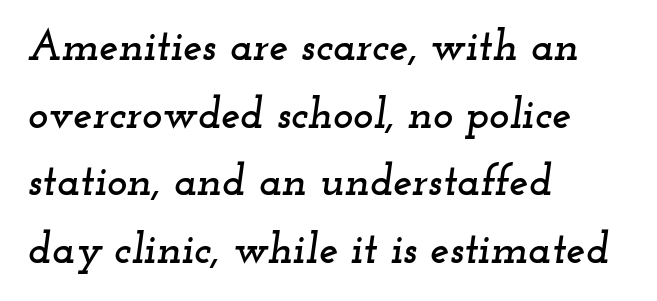
Q: Is the text italic (slanted)? A: Yes, it leans right by about 12 degrees.
Q: Is the typeface a serif or a sans-serif typeface? A: Serif.
Q: Is the text underlined? A: No.
Q: How is the paragraph aligned? A: Left-aligned.
Q: Is the spacing between letters normal or unusually wide? A: Normal.
Q: Is the spacing between lines tight, normal or loose? A: Normal.
Q: Width (condensed, normal, or wide)? A: Wide.
Q: Stroke contrast? A: Low.
Q: x-height? A: Small.
Q: Monospaced? A: No.
